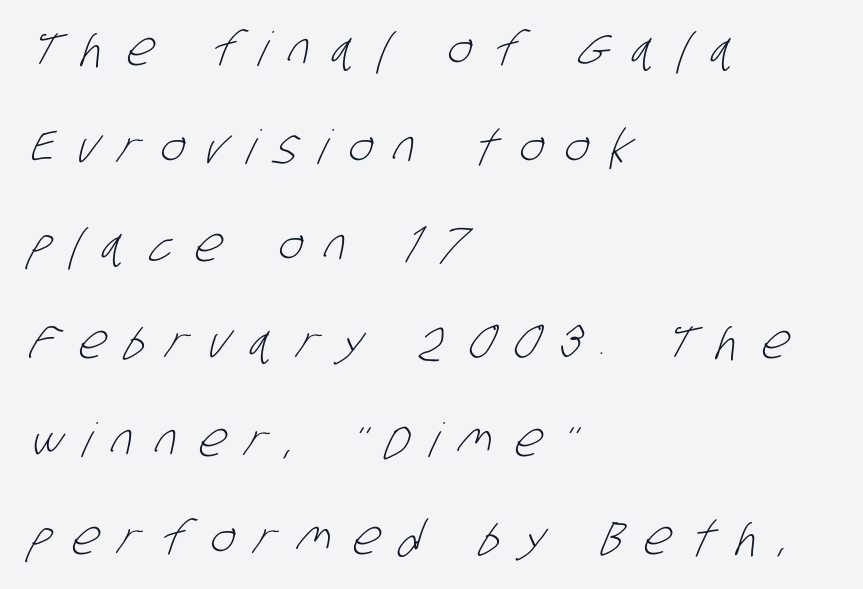
{"serif": "no", "bold": "no", "weight": "light", "width": "condensed", "stroke_contrast": "low", "x_height": "large", "monospaced": "no", "underline": "no", "align": "left", "line_spacing": "loose", "line_spacing_ratio": 2.08, "letter_spacing": "wide", "letter_spacing_em": 0.46, "glyph_px": 47}
